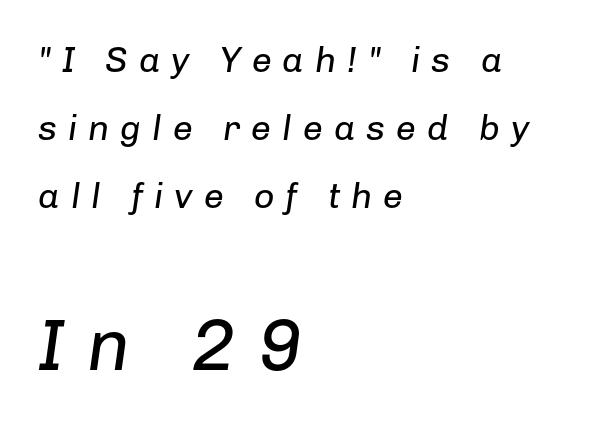
The image shows 73 px regular-weight type, italic (leaning right); set left-aligned, line spacing 1.89x, unusually wide letter spacing (+0.3 em), not underlined; the second (bottom) block is 2.03x larger; low stroke contrast and a medium x-height.
